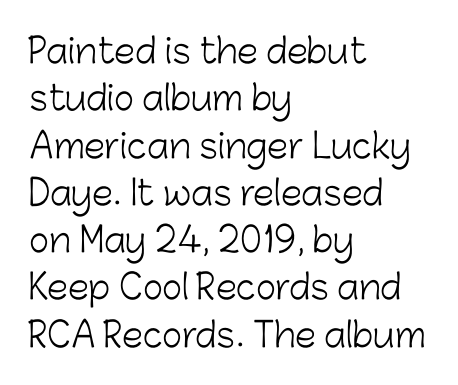
The image shows 34 px light sans-serif type, upright; set left-aligned, normal line spacing (1.39x), normal letter spacing, not underlined; low stroke contrast and a medium x-height.
